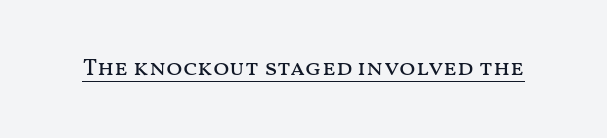
Underlined type. When letters stand straight like this, we call the style roman or upright. The line texture is even and compact thanks to regular tracking. The strokes carry an ordinary text weight at most.
